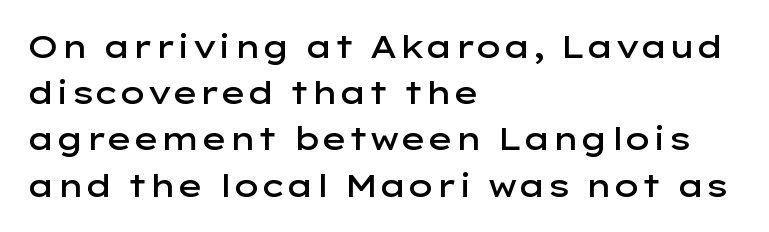
Letter spacing: default. The rows are spaced the way most documents space them. On the weight axis this lands at semibold, roughly 600. A student would call this left alignment; a typographer would say flush left, rag right. The rendering shows plain stroke endings on the letterforms — a sans-serif design. Lines of text with bare space underneath.
